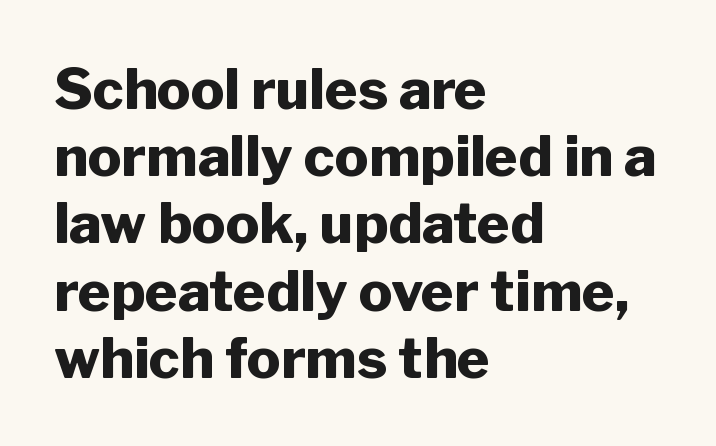
Q: Is the text bold? A: Yes.
Q: Is the text italic (slanted)? A: No, it is upright.
Q: Is the typeface a serif or a sans-serif typeface? A: Sans-serif.
Q: Is the text underlined? A: No.
Q: How is the paragraph aligned? A: Left-aligned.
Q: Is the spacing between letters normal or unusually wide? A: Normal.
Q: Width (condensed, normal, or wide)? A: Normal.
Q: Stroke contrast? A: Low.
Q: x-height? A: Medium.
Q: Monospaced? A: No.
